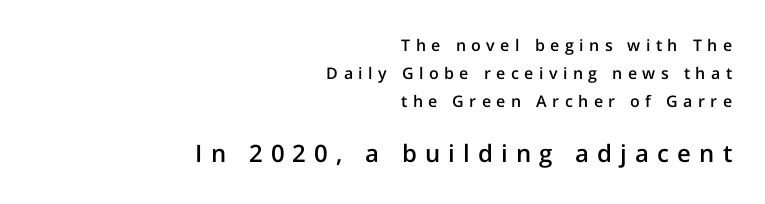
{"italic": "no", "bold": "semi", "underline": "no", "align": "right", "line_spacing_ratio": 1.75, "letter_spacing": "wide", "letter_spacing_em": 0.34, "larger_block": "second", "size_ratio": 1.5, "glyph_px": 24}
